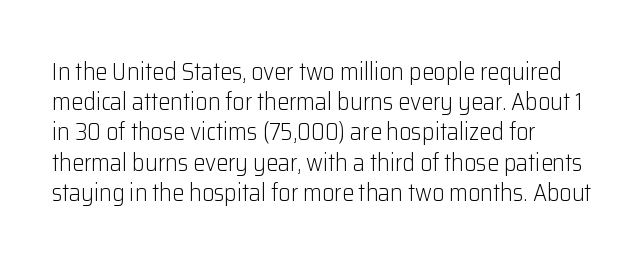
The weight would be labelled regular, book, light, or lighter still. Every stem runs plumb, perpendicular to the baseline. Descender tails drop into unmarked territory. One glance says typical: line gaps are just what's usual.
